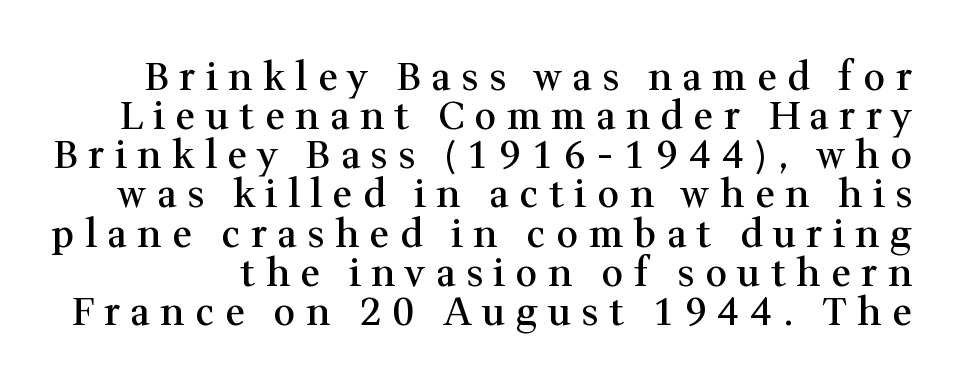
{"serif": "yes", "italic": "no", "bold": "semi", "weight": "semibold", "width": "normal", "stroke_contrast": "medium", "x_height": "medium", "monospaced": "no", "underline": "no", "line_spacing": "tight", "line_spacing_ratio": 1.03, "letter_spacing": "wide", "letter_spacing_em": 0.28, "glyph_px": 38}
